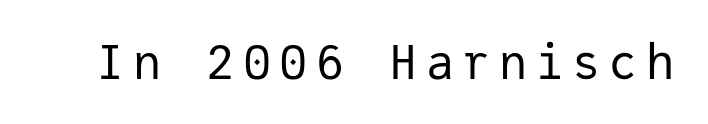
{"serif": "no", "italic": "no", "bold": "no", "weight": "regular", "width": "normal", "stroke_contrast": "low", "x_height": "medium", "monospaced": "yes", "underline": "no", "glyph_px": 47}
